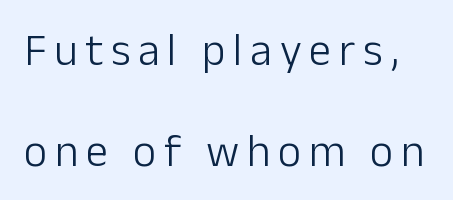
Q: Is the text bold? A: No.
Q: Is the text italic (slanted)? A: No, it is upright.
Q: Is the typeface a serif or a sans-serif typeface? A: Sans-serif.
Q: Is the text underlined? A: No.
Q: Is the spacing between lines tight, normal or loose? A: Loose.
Q: Width (condensed, normal, or wide)? A: Normal.
Q: Stroke contrast? A: Low.
Q: x-height? A: Medium.
Q: Monospaced? A: No.
